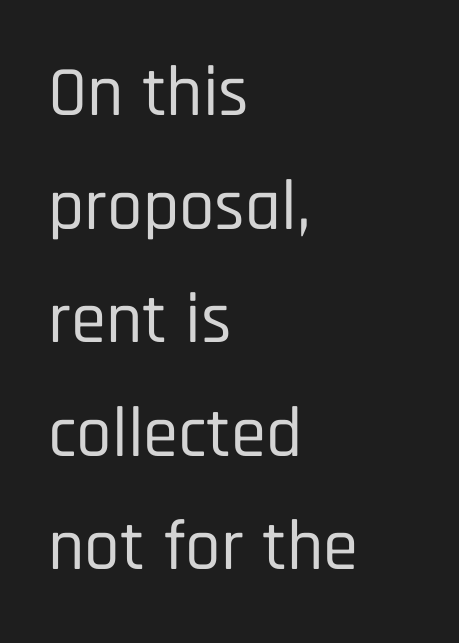
{"serif": "no", "italic": "no", "width": "condensed", "stroke_contrast": "low", "x_height": "large", "monospaced": "no", "underline": "no", "align": "left", "line_spacing": "normal", "line_spacing_ratio": 1.6, "letter_spacing": "normal", "letter_spacing_em": 0.0, "glyph_px": 71}
